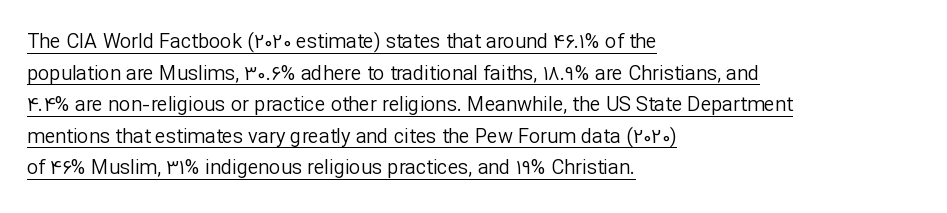
The letters stand upright; this is a roman face. No heavy texture on the line: the type isn't bold. In terms of leading, this rendering sits right in the middle. In CSS terms this would be text-align: left. How are the letters spaced? Ordinarily, with no added tracking. The glyphs are accompanied by a horizontal stroke just below them.
